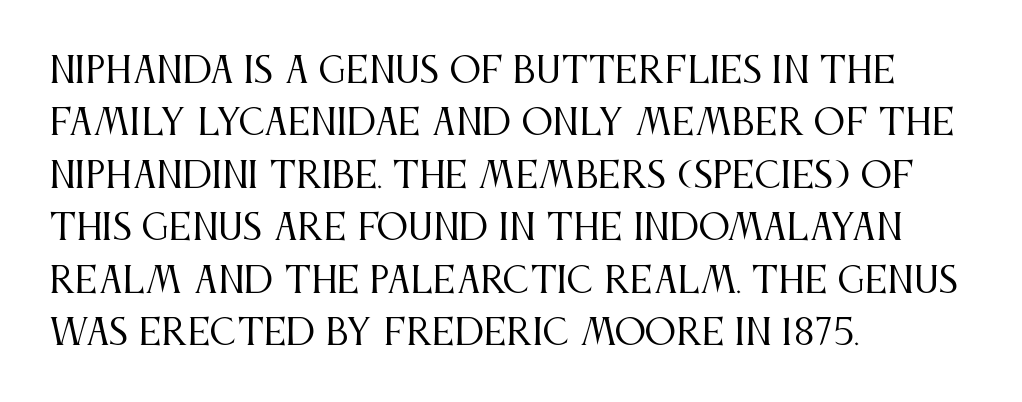
{"serif": "yes", "italic": "no", "bold": "no", "weight": "regular", "width": "condensed", "stroke_contrast": "medium", "x_height": "large", "monospaced": "no", "underline": "no", "align": "left", "line_spacing": "normal", "line_spacing_ratio": 1.5, "letter_spacing": "normal", "letter_spacing_em": 0.0, "glyph_px": 35}
